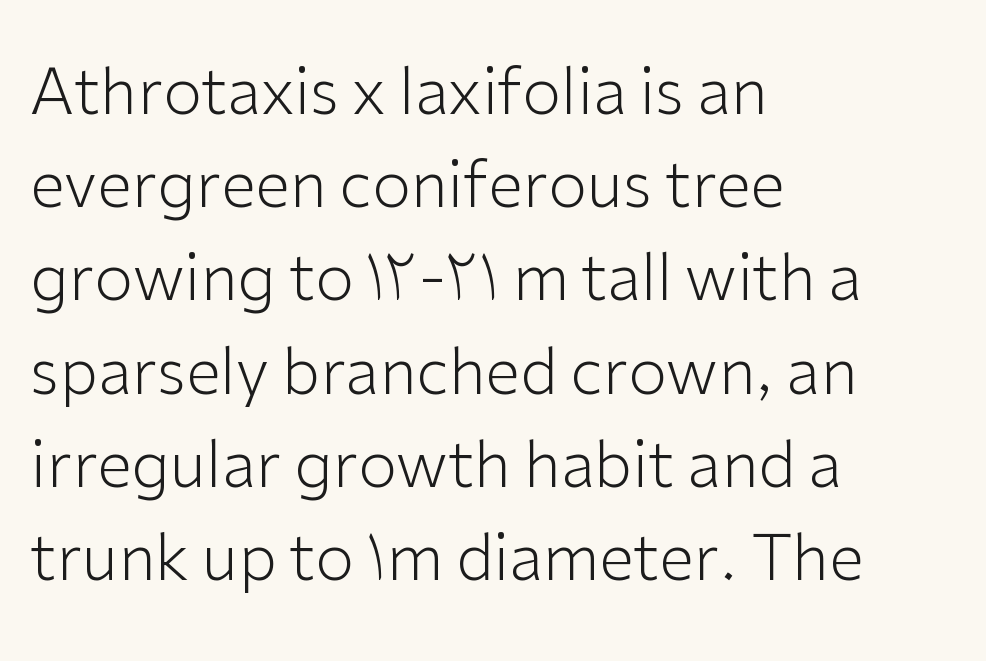
{"serif": "no", "italic": "no", "bold": "no", "weight": "light", "width": "normal", "stroke_contrast": "low", "x_height": "medium", "monospaced": "no", "underline": "no", "align": "left", "line_spacing": "normal", "line_spacing_ratio": 1.48, "letter_spacing": "normal", "letter_spacing_em": 0.0, "glyph_px": 63}
